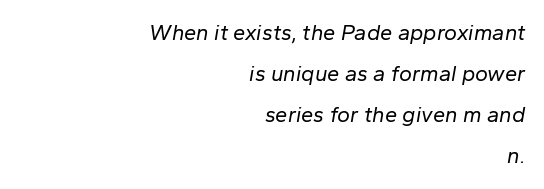
A light-to-regular cut is what we see here. The lines are quadded right. In terms of posture, this sample is oblique. A bare baseline throughout the passage. Is the letter spacing exaggerated? No — it looks like the ordinary default.
